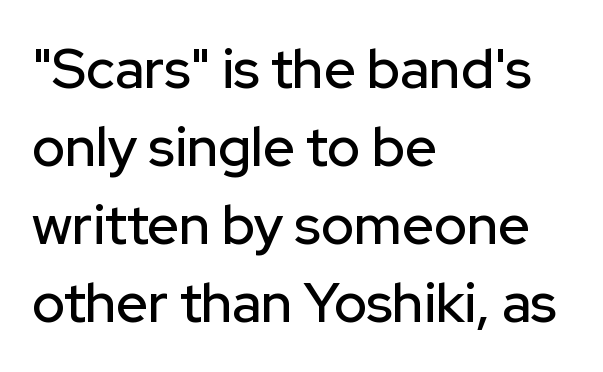
{"serif": "no", "italic": "no", "width": "normal", "stroke_contrast": "low", "x_height": "medium", "monospaced": "no", "underline": "no", "align": "left", "line_spacing": "normal", "line_spacing_ratio": 1.42, "letter_spacing": "normal", "letter_spacing_em": 0.0, "glyph_px": 55}
